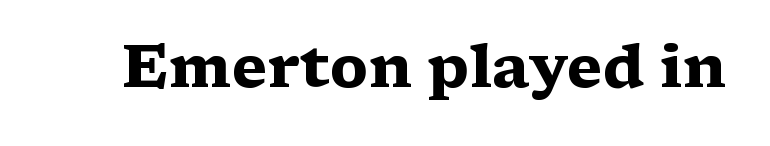
Q: Is the text bold? A: Yes.
Q: Is the text italic (slanted)? A: No, it is upright.
Q: Is the typeface a serif or a sans-serif typeface? A: Serif.
Q: Is the text underlined? A: No.
Q: Is the spacing between letters normal or unusually wide? A: Normal.
Q: Width (condensed, normal, or wide)? A: Wide.
Q: Stroke contrast? A: Medium.
Q: x-height? A: Medium.
Q: Monospaced? A: No.
